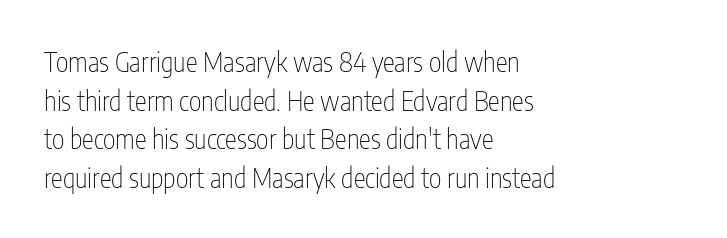
Q: Is the text bold? A: No.
Q: Is the text italic (slanted)? A: No, it is upright.
Q: Is the text underlined? A: No.
Q: How is the paragraph aligned? A: Left-aligned.
Q: Is the spacing between letters normal or unusually wide? A: Normal.
Q: Is the spacing between lines tight, normal or loose? A: Normal.
